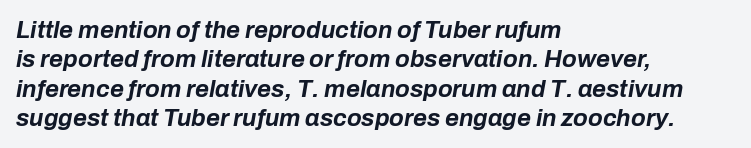
The image shows 24 px bold type, italic (leaning right); set left-aligned, line spacing 1.22x, normal letter spacing, not underlined.
